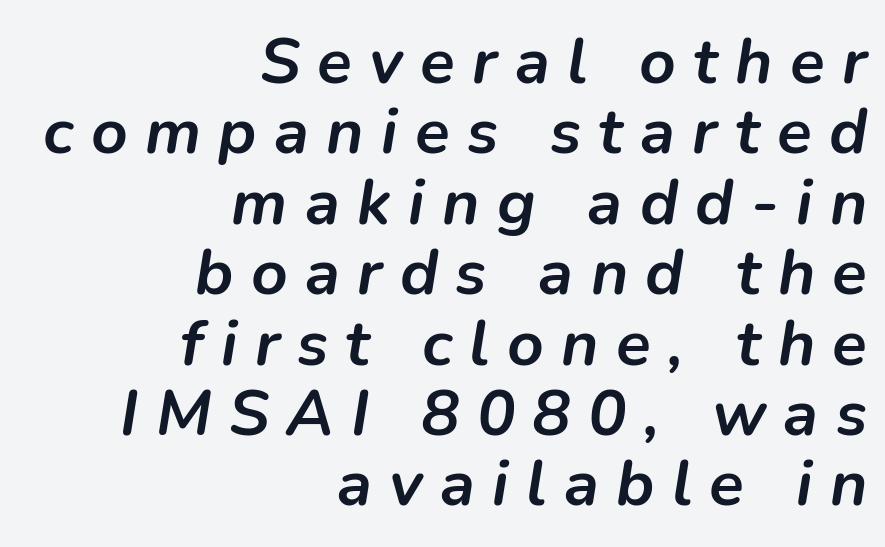
The image shows 64 px semibold type, italic (leaning right); set right-aligned, tight line spacing (1.1x), unusually wide letter spacing (+0.27 em), not underlined; low stroke contrast and a medium x-height.
